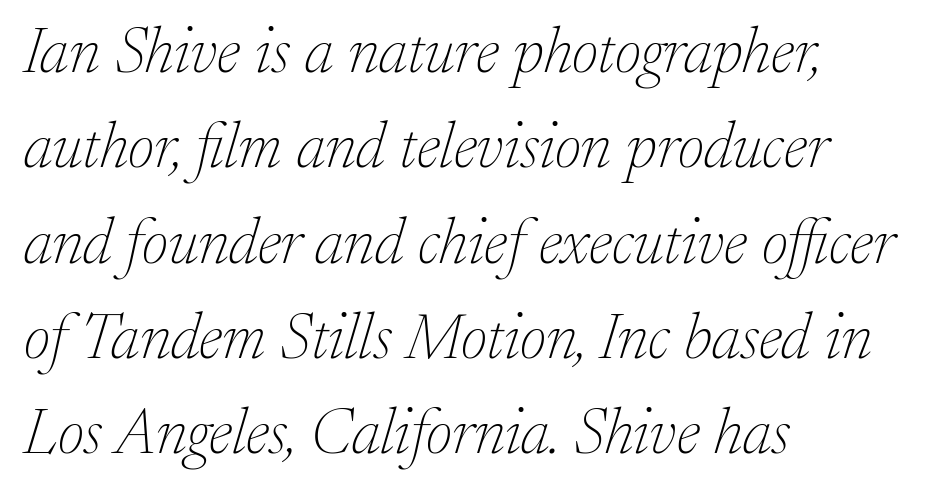
{"serif": "yes", "italic": "yes", "lean": "right", "slant_degrees": 17, "bold": "no", "weight": "thin", "width": "normal", "stroke_contrast": "low", "x_height": "medium", "monospaced": "no", "underline": "no", "align": "left", "line_spacing": "normal", "line_spacing_ratio": 1.49, "letter_spacing": "normal", "letter_spacing_em": 0.0, "glyph_px": 64}
